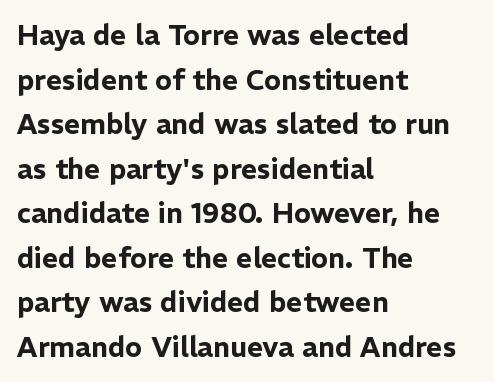
The passage shown is typed in a proportional face where columns would drift. The letters sit at their default tracking, neither squeezed nor spread. This is roman type, the default non-slanted kind. Every row of glyphs begins at an identical x-position on the left.
